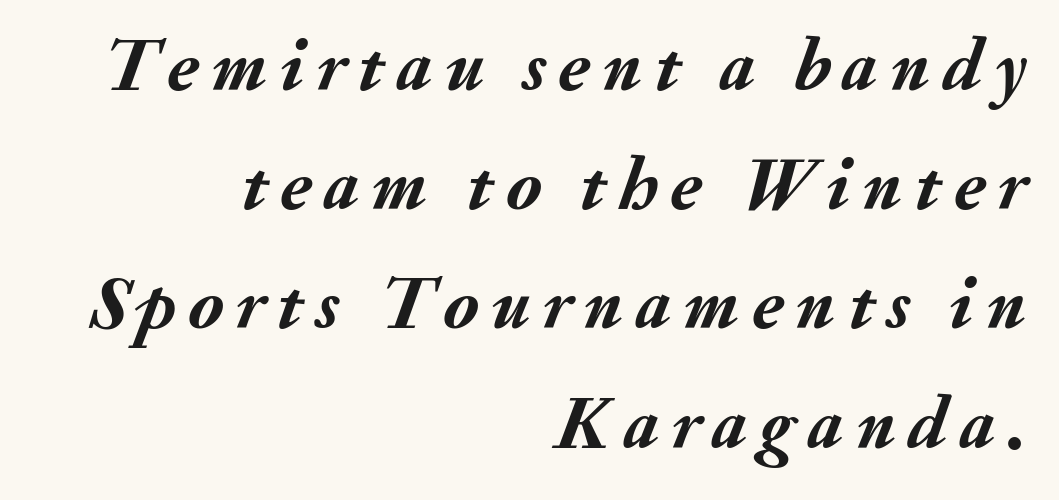
Q: Is the text bold? A: Yes.
Q: Is the text italic (slanted)? A: Yes, it leans right by about 20 degrees.
Q: Is the text underlined? A: No.
Q: How is the paragraph aligned? A: Right-aligned.
Q: Is the spacing between lines tight, normal or loose? A: Normal.
Q: Width (condensed, normal, or wide)? A: Normal.
Q: Stroke contrast? A: Medium.
Q: x-height? A: Small.
Q: Monospaced? A: No.
